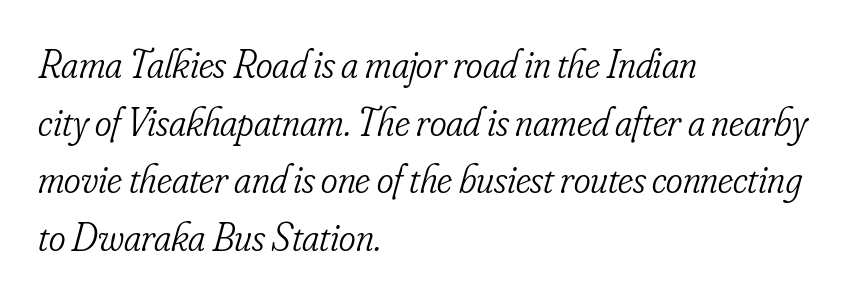
{"serif": "yes", "italic": "yes", "lean": "right", "slant_degrees": 16, "bold": "no", "weight": "light", "width": "condensed", "stroke_contrast": "low", "x_height": "small", "monospaced": "no", "underline": "no", "align": "left", "line_spacing": "normal", "line_spacing_ratio": 1.44, "letter_spacing": "normal", "letter_spacing_em": 0.0, "glyph_px": 40}
